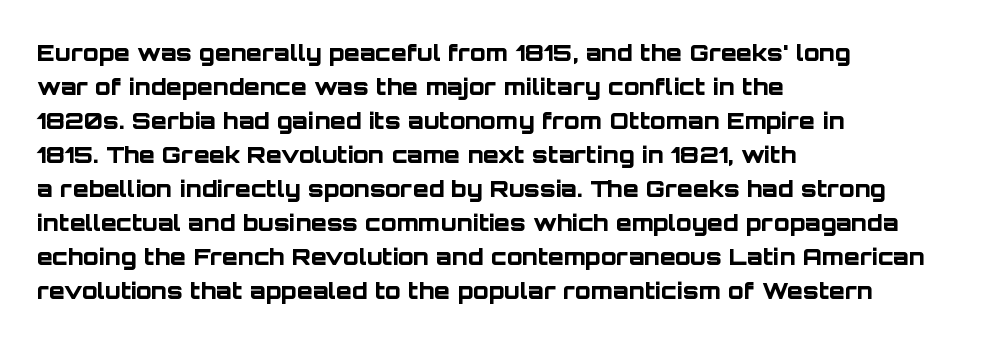
{"italic": "no", "bold": "yes", "underline": "no", "align": "left", "line_spacing": "normal", "line_spacing_ratio": 1.48, "letter_spacing": "normal", "letter_spacing_em": 0.0, "glyph_px": 23}
